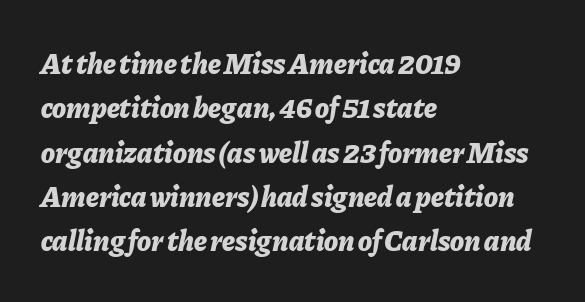
{"italic": "yes", "lean": "right", "slant_degrees": 11, "bold": "yes", "weight": "bold", "width": "normal", "stroke_contrast": "low", "x_height": "medium", "monospaced": "no", "underline": "no", "align": "left", "line_spacing": "normal", "line_spacing_ratio": 1.53, "letter_spacing": "normal", "letter_spacing_em": 0.0, "glyph_px": 29}
